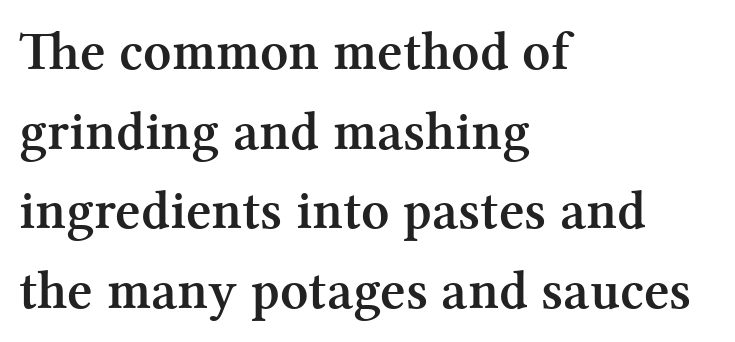
Q: Is the text bold? A: Yes.
Q: Is the text italic (slanted)? A: No, it is upright.
Q: Is the typeface a serif or a sans-serif typeface? A: Serif.
Q: Is the text underlined? A: No.
Q: How is the paragraph aligned? A: Left-aligned.
Q: Is the spacing between letters normal or unusually wide? A: Normal.
Q: Is the spacing between lines tight, normal or loose? A: Normal.
Q: Width (condensed, normal, or wide)? A: Normal.
Q: Stroke contrast? A: Medium.
Q: x-height? A: Medium.
Q: Monospaced? A: No.
